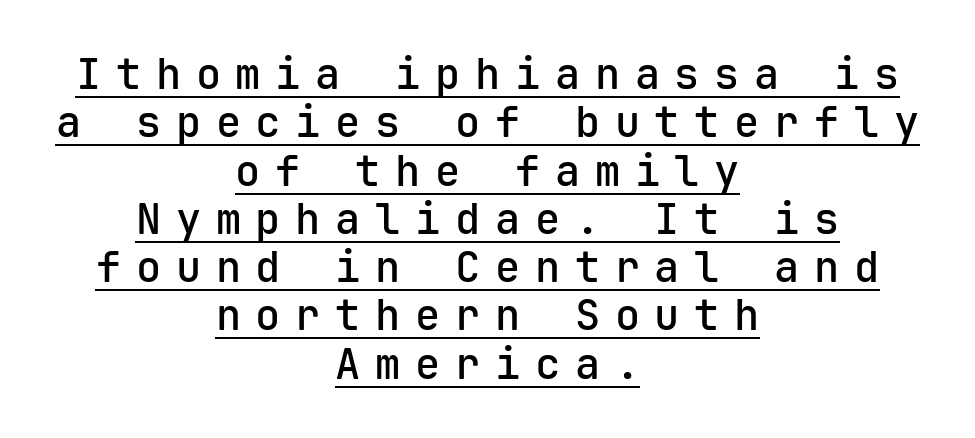
Q: Is the text bold? A: Semi-bold.
Q: Is the text italic (slanted)? A: No, it is upright.
Q: Is the typeface a serif or a sans-serif typeface? A: Sans-serif.
Q: Is the text underlined? A: Yes.
Q: How is the paragraph aligned? A: Centered.
Q: Is the spacing between letters normal or unusually wide? A: Unusually wide.
Q: Is the spacing between lines tight, normal or loose? A: Tight.
Q: Width (condensed, normal, or wide)? A: Normal.
Q: Stroke contrast? A: Low.
Q: x-height? A: Medium.
Q: Monospaced? A: Yes.
